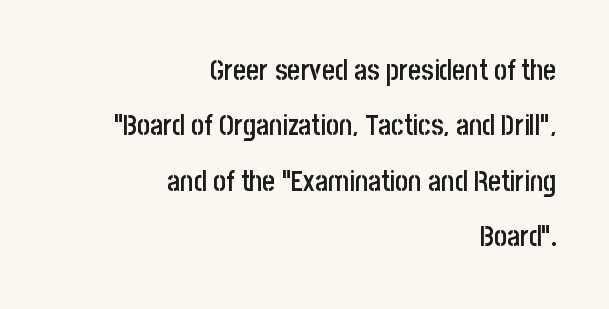
The image shows 28 px semibold, condensed sans-serif type, upright; set right-aligned, loose line spacing (1.98x), normal letter spacing, not underlined; low stroke contrast and a large x-height.
